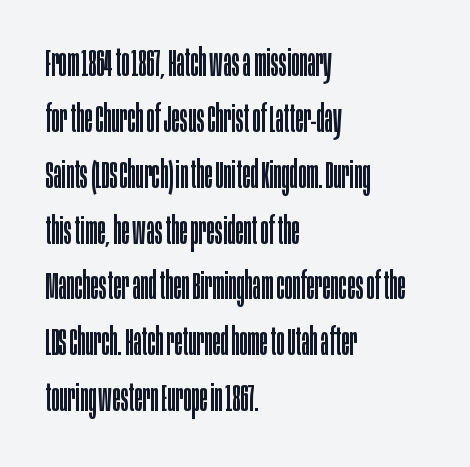
The image shows 38 px regular-weight, condensed sans-serif type, upright; set left-aligned, normal line spacing (1.47x), normal letter spacing, not underlined; low stroke contrast and a large x-height.
